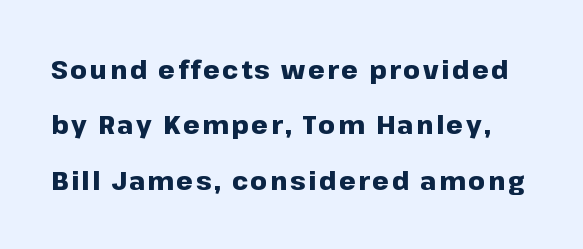
The image shows 26 px bold type, upright; set loose line spacing (2.13x), not underlined.
